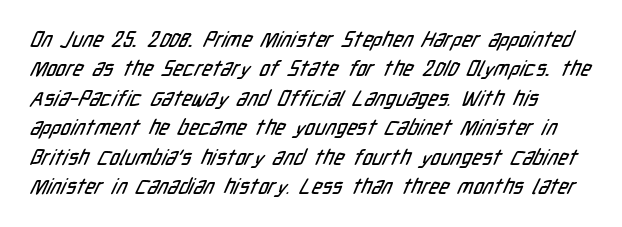
The image shows 21 px text type; set left-aligned, normal line spacing (1.4x), normal letter spacing, not underlined.
